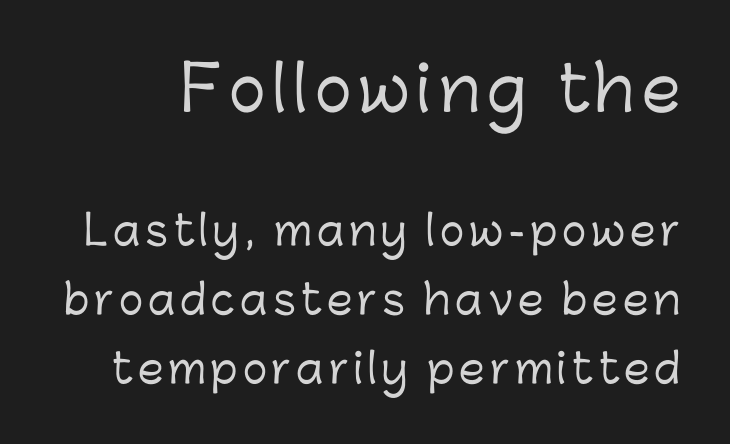
The image shows 62 px sans-serif type, upright; set normal line spacing (1.68x), not underlined; the first (top) block is 1.51x larger; low stroke contrast and a medium x-height.
